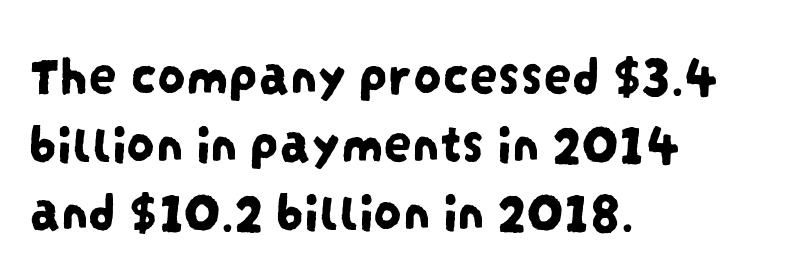
{"serif": "no", "width": "condensed", "stroke_contrast": "low", "x_height": "large", "monospaced": "no", "underline": "no", "align": "left", "line_spacing_ratio": 1.21, "letter_spacing": "normal", "letter_spacing_em": 0.0, "glyph_px": 56}
